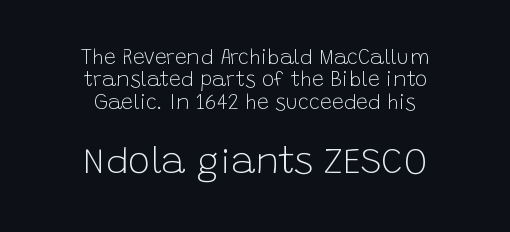
The image shows 37 px light sans-serif type, upright; set centered, tight line spacing (1.07x), normal letter spacing, not underlined; the second (bottom) block is 1.76x larger; low stroke contrast and a large x-height.
